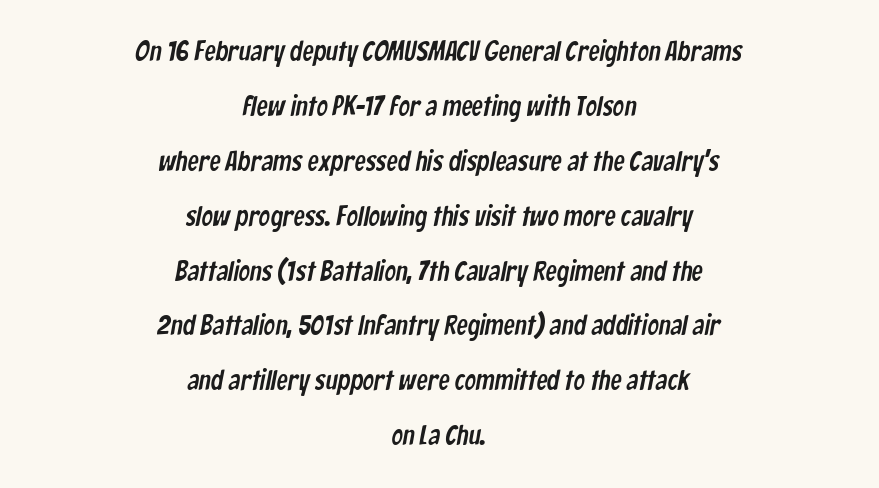
{"serif": "no", "width": "condensed", "stroke_contrast": "low", "x_height": "medium", "monospaced": "no", "underline": "no", "align": "center", "line_spacing": "loose", "line_spacing_ratio": 1.96, "letter_spacing": "normal", "letter_spacing_em": 0.0, "glyph_px": 28}
